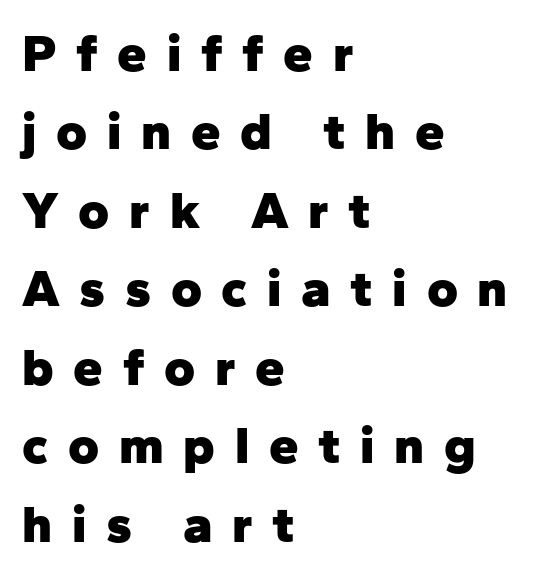
{"serif": "no", "italic": "no", "bold": "yes", "weight": "heavy", "width": "normal", "stroke_contrast": "low", "x_height": "medium", "monospaced": "no", "underline": "no", "align": "left", "line_spacing": "normal", "line_spacing_ratio": 1.48, "letter_spacing": "wide", "letter_spacing_em": 0.37, "glyph_px": 53}
